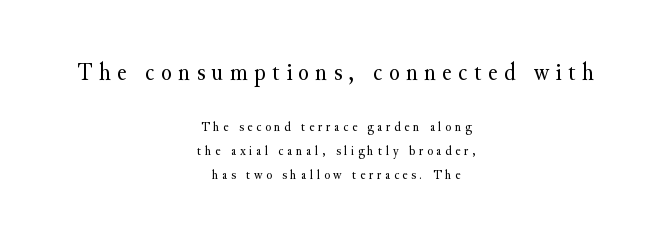
The whitespace from short lines is split evenly between both sides. Words float on clear page, feet unadorned. Leading: standard. The upper block of text is set noticeably larger than the block beneath it. The typography opts for an upright posture over an oblique one. Substantial extra tracking has been applied to these lines.
